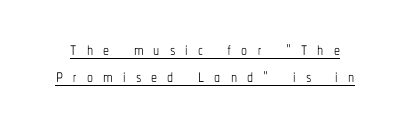
The gaps between neighbouring characters are conspicuously large. The space between consecutive lines is stingy. Rendered with straight, roman letterforms. A continuous stroke trails under the words, as in a hyperlink.
